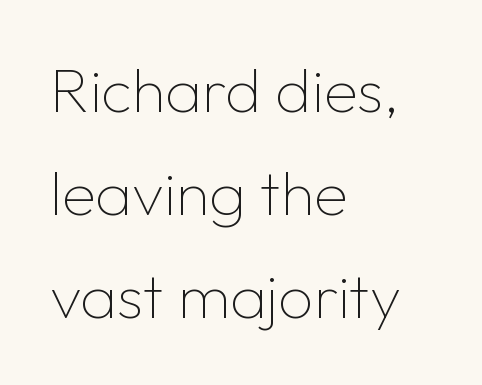
Posture: straight, roman, zero tilt. Character widths vary here, with narrow letters taking less room than wide ones. The typesetting does not lean heavy: it is not bold. Descender tails drop into unmarked territory. Where is the straight margin? On the left.
